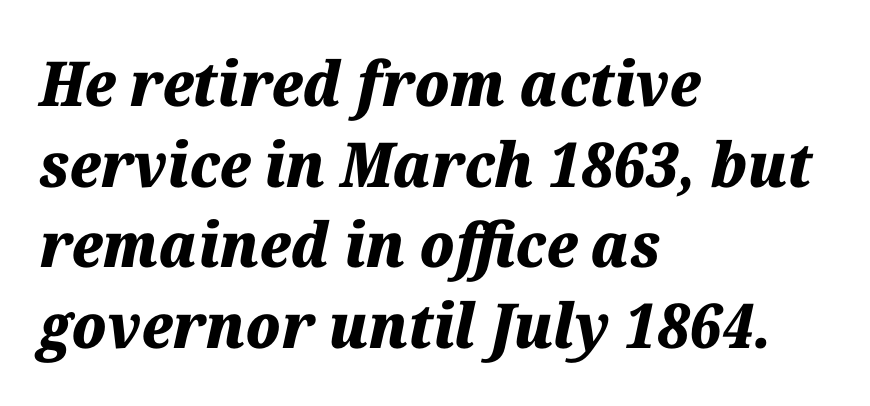
{"italic": "yes", "lean": "right", "slant_degrees": 12, "bold": "yes", "weight": "heavy", "width": "normal", "stroke_contrast": "medium", "x_height": "medium", "monospaced": "no", "underline": "no", "align": "left", "line_spacing": "normal", "line_spacing_ratio": 1.3, "letter_spacing": "normal", "letter_spacing_em": 0.0, "glyph_px": 62}
